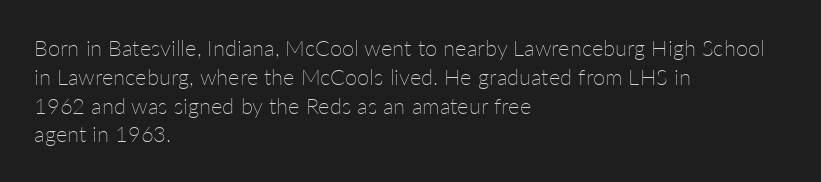
The image shows 22 px text type, upright; set left-aligned, normal line spacing (1.31x), normal letter spacing, not underlined.
